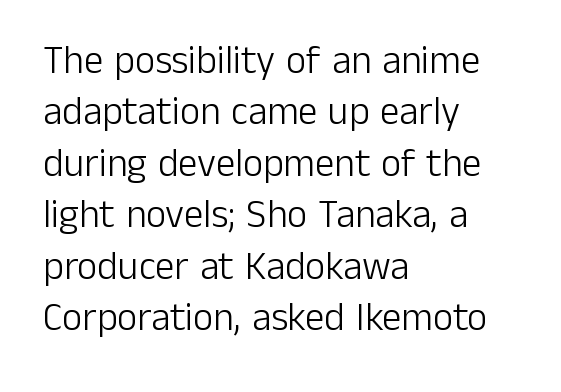
Weight: not bold — regular or lighter. Clear beneath every line of the passage. Regular leading. Layout note: lines flush left.
